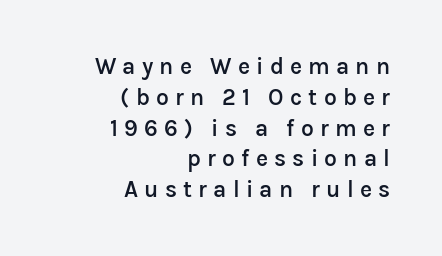
The image shows 23 px text type, upright; set right-aligned, normal line spacing (1.34x), unusually wide letter spacing (+0.27 em), not underlined.
